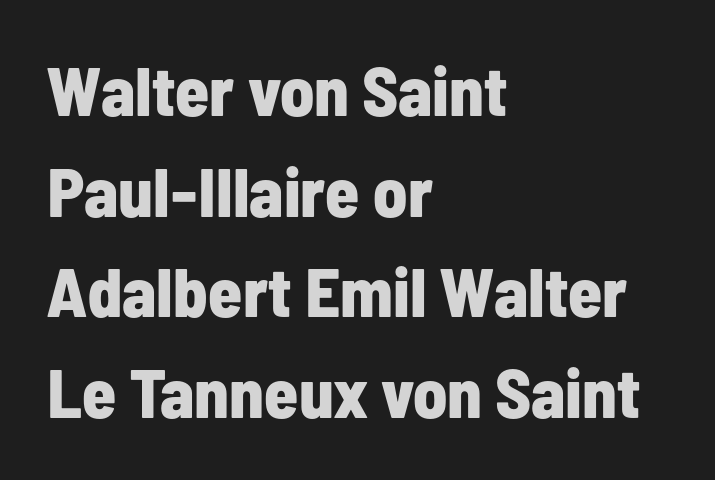
The image shows 69 px bold, condensed sans-serif type, upright; set left-aligned, normal line spacing (1.46x), normal letter spacing, not underlined; low stroke contrast and a medium x-height.
